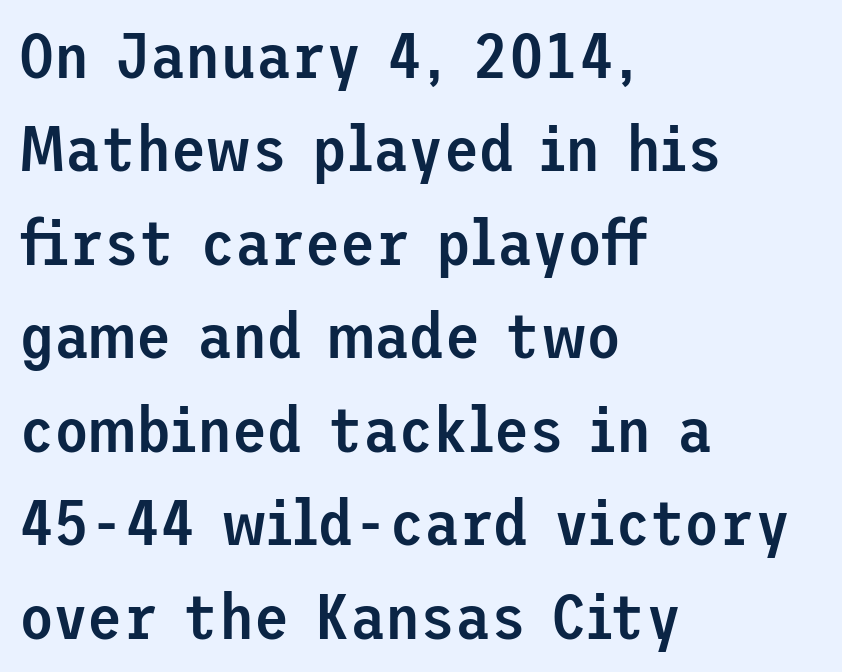
All the whitespace from short lines collects on the right. Does the lettering tilt? It doesn't — this is upright. Observe the absence of serifs on each vertical stroke in this sample. Inter-character spacing is left at the font's built-in metrics.
